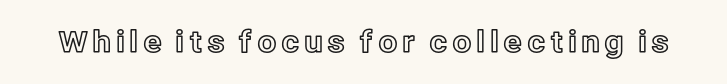
The glyphs are unaccompanied by any horizontal stroke below them. A typesetter would call this proportional, since set widths differ per character. No italicization has been applied; the sample stays upright.
